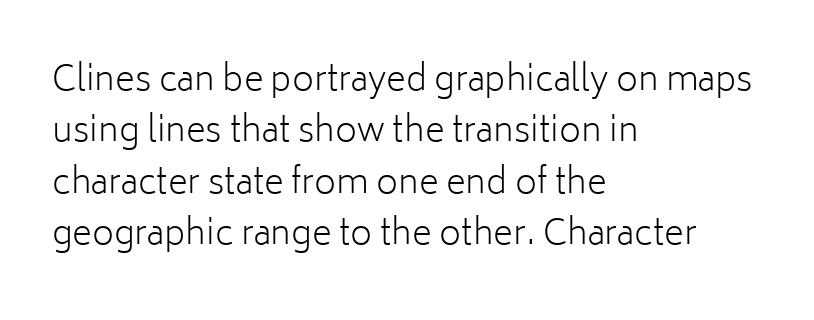
{"serif": "no", "italic": "no", "bold": "no", "weight": "light", "width": "normal", "stroke_contrast": "low", "x_height": "medium", "monospaced": "no", "underline": "no", "align": "left", "line_spacing": "normal", "line_spacing_ratio": 1.51, "letter_spacing": "normal", "letter_spacing_em": 0.0, "glyph_px": 34}
